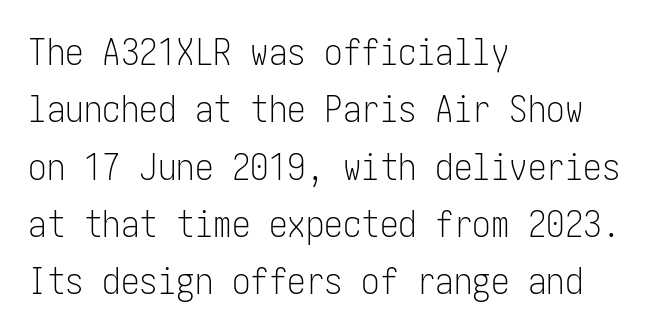
Q: Is the text bold? A: No.
Q: Is the text italic (slanted)? A: No, it is upright.
Q: Is the typeface a serif or a sans-serif typeface? A: Sans-serif.
Q: Is the text underlined? A: No.
Q: How is the paragraph aligned? A: Left-aligned.
Q: Is the spacing between letters normal or unusually wide? A: Normal.
Q: Is the spacing between lines tight, normal or loose? A: Normal.
Q: Width (condensed, normal, or wide)? A: Condensed.
Q: Stroke contrast? A: Low.
Q: x-height? A: Medium.
